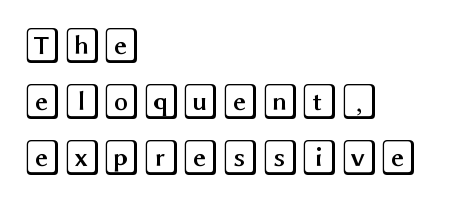
If you drew a line through each stem, it would be perfectly vertical. Line beginnings align vertically; line endings do not. Each row of text sits above clean, open space. Leading matches the norm, producing a regular column. Look at the tracking — it's just the regular setting, nothing added.
